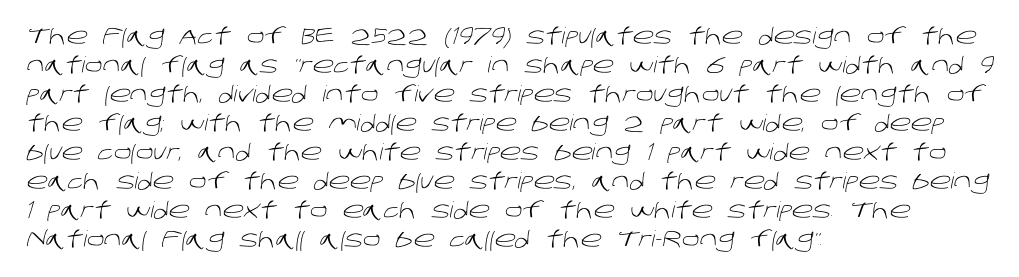
{"bold": "no", "underline": "no", "align": "left", "line_spacing": "normal", "line_spacing_ratio": 1.32, "letter_spacing": "normal", "letter_spacing_em": 0.0, "glyph_px": 22}
